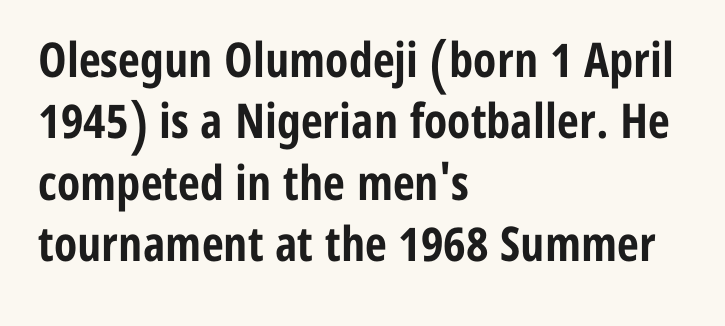
{"serif": "no", "italic": "no", "bold": "yes", "weight": "bold", "width": "condensed", "stroke_contrast": "low", "x_height": "medium", "monospaced": "no", "underline": "no", "align": "left", "line_spacing": "normal", "line_spacing_ratio": 1.28, "letter_spacing": "normal", "letter_spacing_em": 0.0, "glyph_px": 48}
